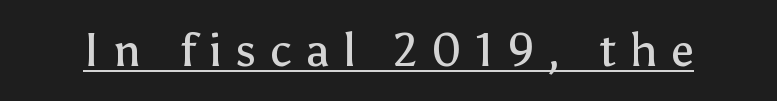
Q: Is the text bold? A: No.
Q: Is the text italic (slanted)? A: No, it is upright.
Q: Is the typeface a serif or a sans-serif typeface? A: Sans-serif.
Q: Is the text underlined? A: Yes.
Q: Is the spacing between letters normal or unusually wide? A: Unusually wide.
Q: Width (condensed, normal, or wide)? A: Normal.
Q: Stroke contrast? A: Low.
Q: x-height? A: Medium.
Q: Monospaced? A: No.
